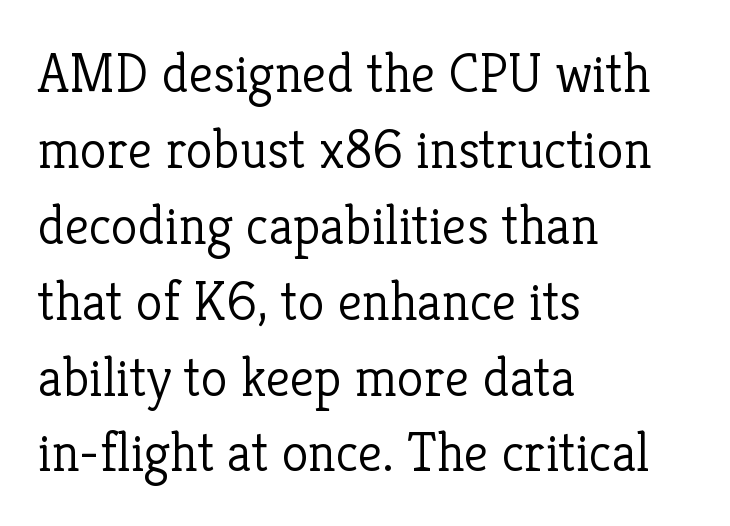
Q: Is the text bold? A: No.
Q: Is the text italic (slanted)? A: No, it is upright.
Q: Is the typeface a serif or a sans-serif typeface? A: Serif.
Q: Is the text underlined? A: No.
Q: How is the paragraph aligned? A: Left-aligned.
Q: Is the spacing between letters normal or unusually wide? A: Normal.
Q: Is the spacing between lines tight, normal or loose? A: Normal.
Q: Width (condensed, normal, or wide)? A: Normal.
Q: Stroke contrast? A: Low.
Q: x-height? A: Medium.
Q: Monospaced? A: No.
